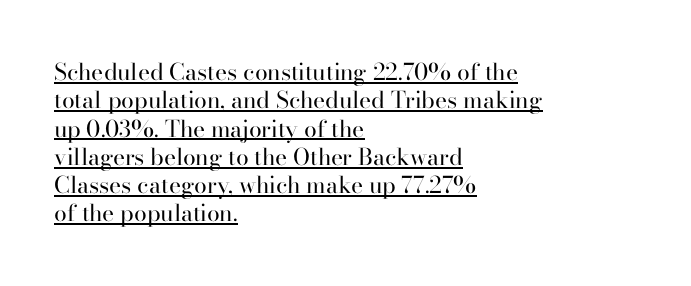
Q: Is the text bold? A: No.
Q: Is the text italic (slanted)? A: No, it is upright.
Q: Is the text underlined? A: Yes.
Q: How is the paragraph aligned? A: Left-aligned.
Q: Is the spacing between letters normal or unusually wide? A: Normal.
